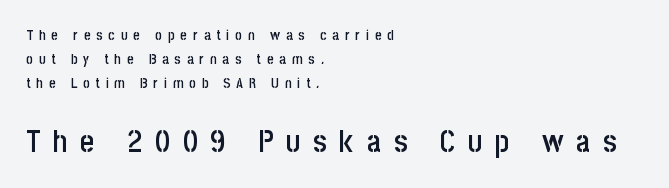
The image shows 30 px semibold, condensed sans-serif type, upright; set left-aligned, line spacing 1.73x, unusually wide letter spacing (+0.43 em), not underlined; the second (bottom) block is 2.14x larger; low stroke contrast and a large x-height.
